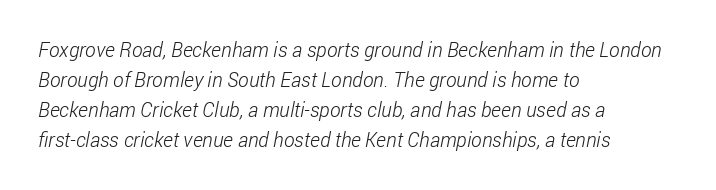
Q: Is the text bold? A: No.
Q: Is the text underlined? A: No.
Q: How is the paragraph aligned? A: Left-aligned.
Q: Is the spacing between letters normal or unusually wide? A: Normal.
Q: Is the spacing between lines tight, normal or loose? A: Normal.
